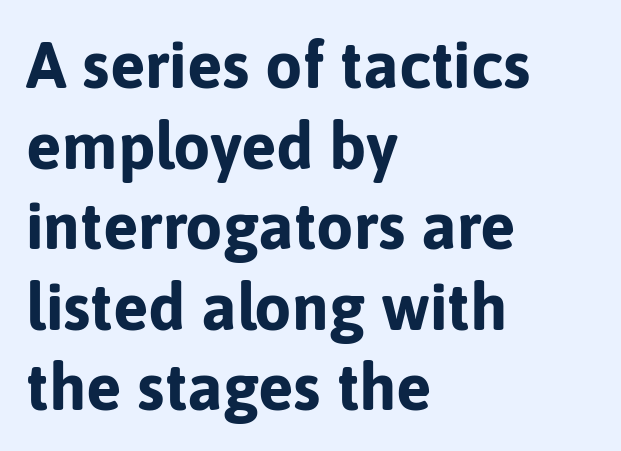
{"serif": "no", "italic": "no", "bold": "yes", "weight": "bold", "width": "normal", "stroke_contrast": "low", "x_height": "medium", "monospaced": "no", "underline": "no", "align": "left", "line_spacing_ratio": 1.22, "letter_spacing": "normal", "letter_spacing_em": 0.0, "glyph_px": 66}
